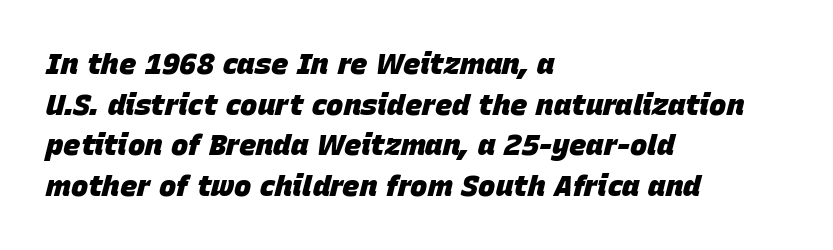
The image shows 29 px heavy type, italic (leaning right); set left-aligned, normal line spacing (1.4x), normal letter spacing, not underlined; low stroke contrast and a large x-height.
